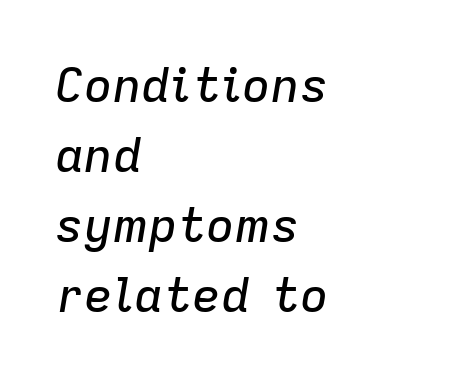
In terms of leading, this rendering sits right in the middle. This rendering uses left alignment, leaving the right contour irregular. Students, note that the glyphs here touch the page at normal intervals. The rendering uses natural spacing where letterforms have individual widths. The rendering applies a slant to the glyphs.
